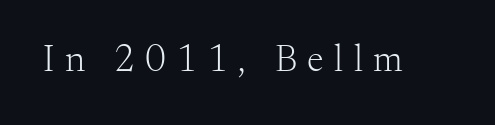
This is roman type, the default non-slanted kind. Check the space under the baseline: it is left empty. Is the type heavy? It reads as light-to-regular instead. Substantial extra tracking has been applied to these lines.
